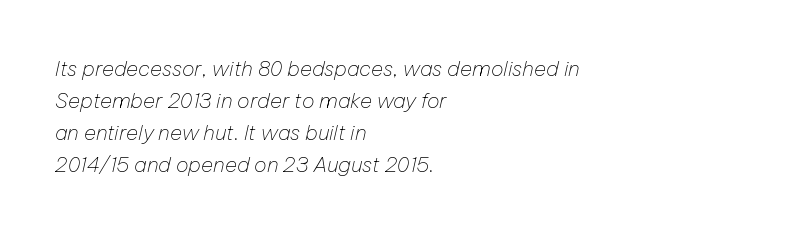
{"italic": "yes", "lean": "right", "slant_degrees": 12, "bold": "no", "underline": "no", "align": "left", "line_spacing": "normal", "line_spacing_ratio": 1.53, "letter_spacing": "normal", "letter_spacing_em": 0.0, "glyph_px": 21}
